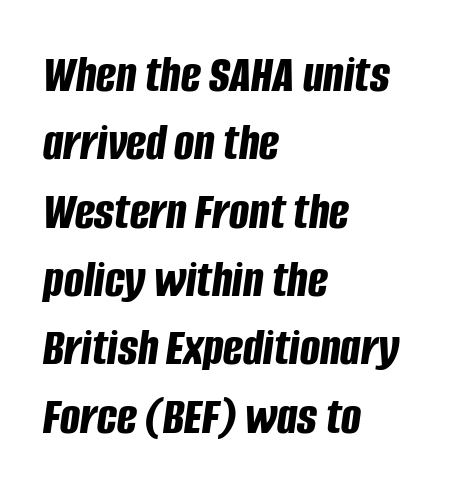
The image shows 53 px bold, condensed type, italic (leaning right); set left-aligned, normal line spacing (1.29x), normal letter spacing, not underlined; low stroke contrast and a large x-height.
